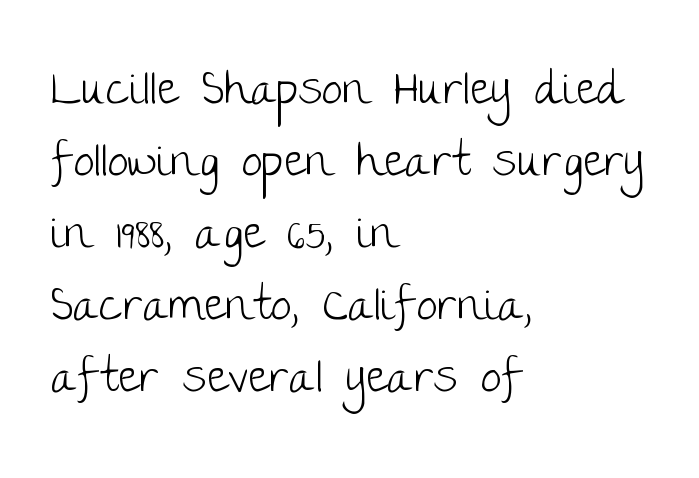
Q: Is the text bold? A: No.
Q: Is the text italic (slanted)? A: No, it is upright.
Q: Is the typeface a serif or a sans-serif typeface? A: Sans-serif.
Q: Is the text underlined? A: No.
Q: How is the paragraph aligned? A: Left-aligned.
Q: Is the spacing between letters normal or unusually wide? A: Normal.
Q: Is the spacing between lines tight, normal or loose? A: Normal.
Q: Width (condensed, normal, or wide)? A: Normal.
Q: Stroke contrast? A: Low.
Q: x-height? A: Large.
Q: Monospaced? A: No.
